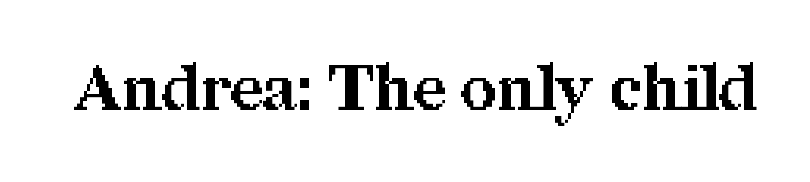
{"serif": "yes", "italic": "no", "bold": "yes", "weight": "bold", "width": "normal", "stroke_contrast": "medium", "x_height": "medium", "monospaced": "no", "underline": "no", "letter_spacing": "normal", "letter_spacing_em": 0.0, "glyph_px": 63}
